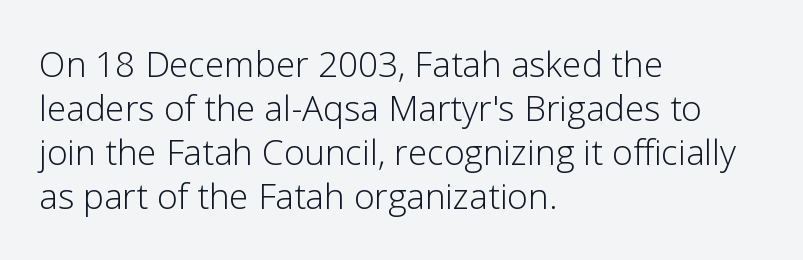
Unmarked baselines from the first word to the last. Is the type heavy? It reads as light-to-regular instead. This sample has the flowing, uneven cadence of proportional lettering. Students, observe: this is what conventionally led text looks like. Each line starts at the same left margin while the right side varies. I'd call this a sans setting — the letters go barefoot.
